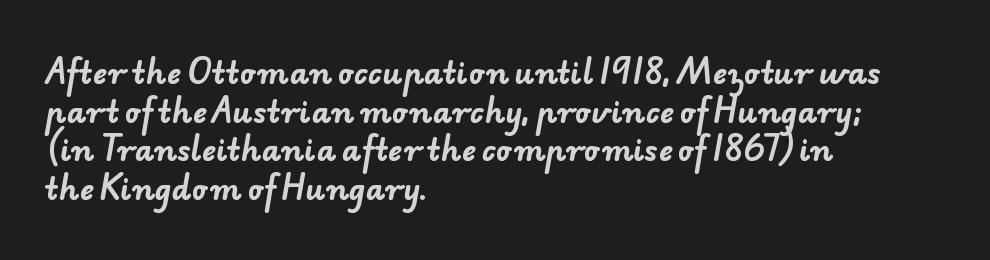
Q: Is the text bold? A: Yes.
Q: Is the typeface a serif or a sans-serif typeface? A: Sans-serif.
Q: Is the text underlined? A: No.
Q: How is the paragraph aligned? A: Left-aligned.
Q: Is the spacing between letters normal or unusually wide? A: Normal.
Q: Is the spacing between lines tight, normal or loose? A: Normal.
Q: Width (condensed, normal, or wide)? A: Normal.
Q: Stroke contrast? A: Low.
Q: x-height? A: Small.
Q: Monospaced? A: No.
